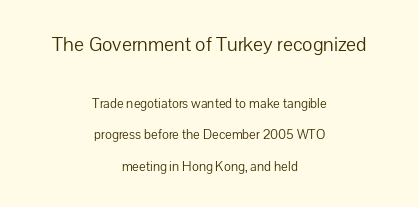
The image shows 21 px text type, upright; set centered, loose line spacing (2.22x), normal letter spacing, not underlined; the first (top) block is 1.5x larger.
